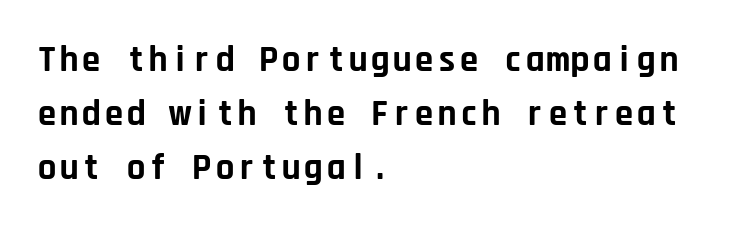
Q: Is the text bold? A: Yes.
Q: Is the text italic (slanted)? A: No, it is upright.
Q: Is the typeface a serif or a sans-serif typeface? A: Sans-serif.
Q: Is the text underlined? A: No.
Q: How is the paragraph aligned? A: Left-aligned.
Q: Is the spacing between letters normal or unusually wide? A: Normal.
Q: Is the spacing between lines tight, normal or loose? A: Normal.
Q: Width (condensed, normal, or wide)? A: Normal.
Q: Stroke contrast? A: Low.
Q: x-height? A: Large.
Q: Monospaced? A: Yes.
